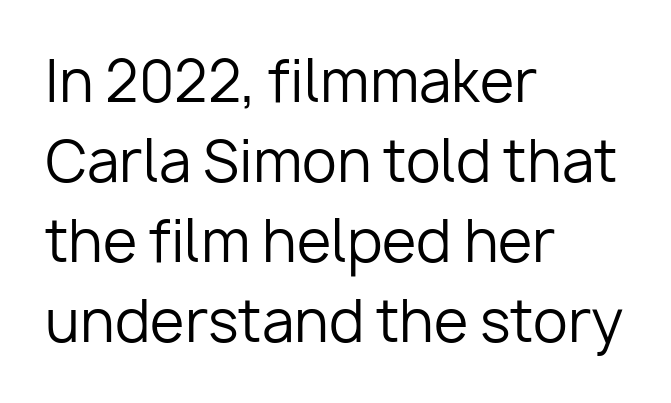
You could not count columns in this text — the font is proportionally spaced. The space directly below the letters is spotless. Each line starts at the same left margin while the right side varies. Posture: straight, roman, zero tilt. Short note: letters normally spaced. Type style note: lacks serifs.
